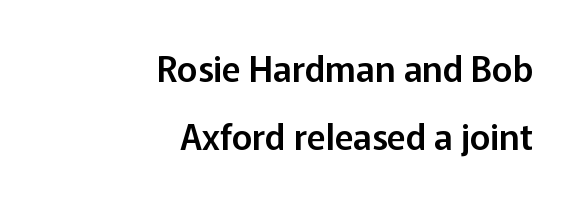
{"serif": "no", "italic": "no", "width": "normal", "stroke_contrast": "low", "x_height": "medium", "monospaced": "no", "underline": "no", "align": "right", "line_spacing": "loose", "line_spacing_ratio": 1.94, "letter_spacing": "normal", "letter_spacing_em": 0.0, "glyph_px": 35}
